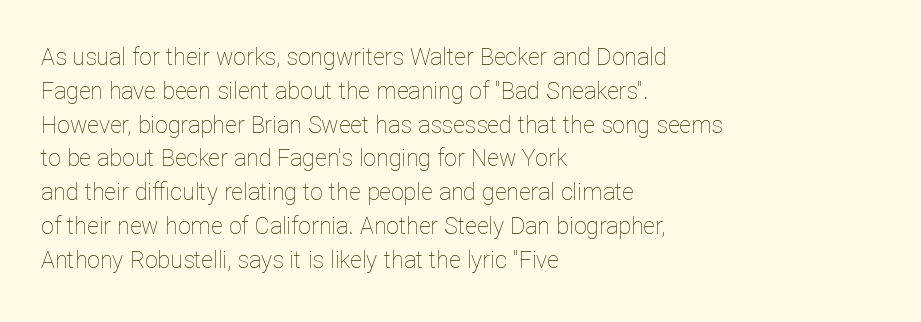
{"italic": "no", "bold": "no", "underline": "no", "align": "left", "line_spacing": "normal", "line_spacing_ratio": 1.47, "letter_spacing": "normal", "letter_spacing_em": 0.0, "glyph_px": 23}
